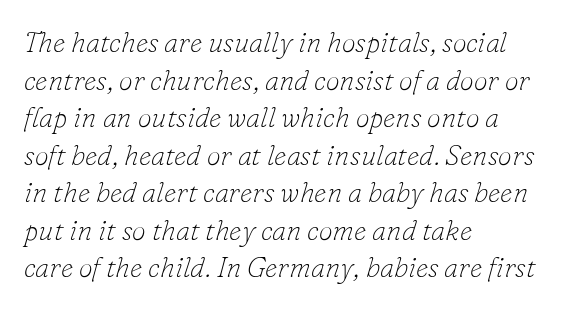
The image shows 28 px thin serif type, italic (leaning right); set left-aligned, normal line spacing (1.34x), normal letter spacing, not underlined; low stroke contrast and a small x-height.
